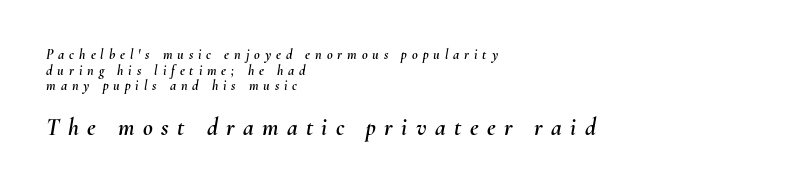
{"italic": "yes", "lean": "right", "slant_degrees": 10, "underline": "no", "align": "left", "line_spacing": "tight", "line_spacing_ratio": 1.12, "letter_spacing": "wide", "letter_spacing_em": 0.35, "larger_block": "second", "size_ratio": 1.71, "glyph_px": 24}
